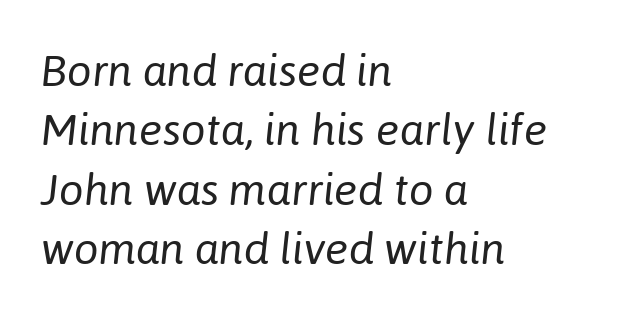
{"italic": "yes", "lean": "right", "slant_degrees": 6, "bold": "no", "weight": "regular", "width": "normal", "stroke_contrast": "low", "x_height": "medium", "monospaced": "no", "underline": "no", "align": "left", "line_spacing": "normal", "line_spacing_ratio": 1.35, "letter_spacing": "normal", "letter_spacing_em": 0.0, "glyph_px": 44}
